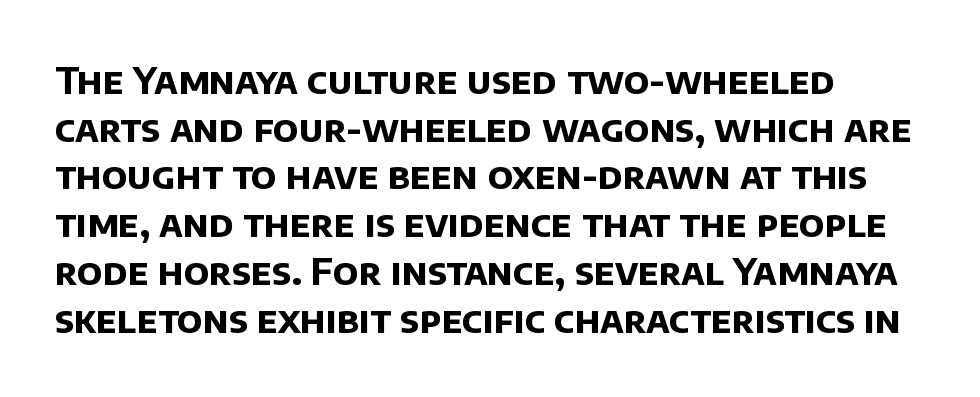
Plenty of ink on the page — the face is bold. A typesetter would call this proportional, since set widths differ per character. Is there much room between lines? A standard amount, neither cramped nor airy. Default kerning and tracking; the words read as compact shapes.
